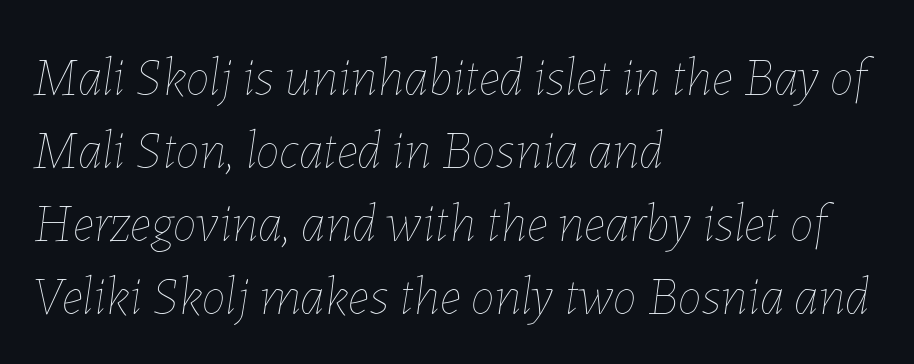
{"italic": "yes", "lean": "right", "slant_degrees": 7, "bold": "no", "weight": "thin", "width": "normal", "stroke_contrast": "low", "x_height": "medium", "monospaced": "no", "underline": "no", "align": "left", "line_spacing": "normal", "line_spacing_ratio": 1.35, "letter_spacing": "normal", "letter_spacing_em": 0.0, "glyph_px": 54}
